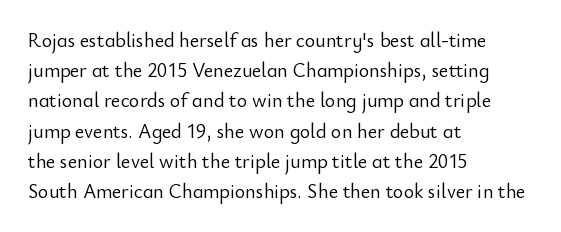
Q: Is the text bold? A: No.
Q: Is the text italic (slanted)? A: No, it is upright.
Q: Is the text underlined? A: No.
Q: How is the paragraph aligned? A: Left-aligned.
Q: Is the spacing between letters normal or unusually wide? A: Normal.
Q: Is the spacing between lines tight, normal or loose? A: Normal.
